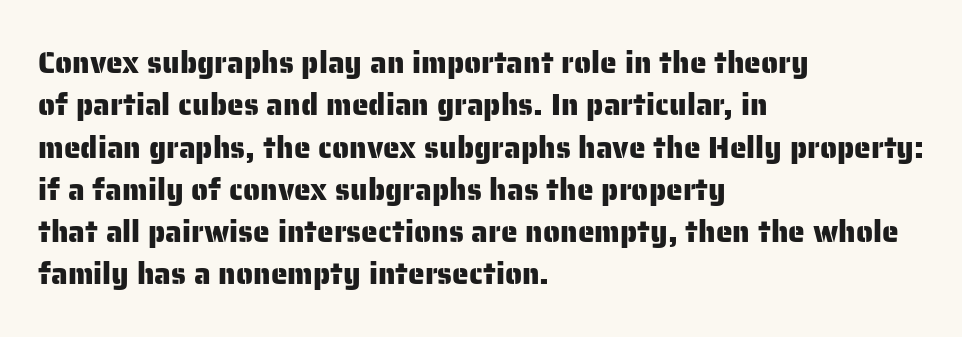
{"serif": "no", "italic": "no", "width": "normal", "stroke_contrast": "low", "x_height": "medium", "monospaced": "no", "underline": "no", "align": "left", "line_spacing": "normal", "line_spacing_ratio": 1.41, "letter_spacing": "normal", "letter_spacing_em": 0.0, "glyph_px": 30}
